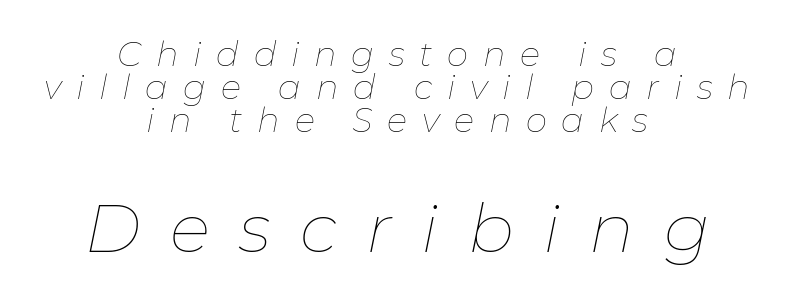
{"italic": "yes", "lean": "right", "slant_degrees": 11, "bold": "no", "weight": "thin", "width": "normal", "stroke_contrast": "low", "x_height": "medium", "monospaced": "no", "underline": "no", "align": "center", "line_spacing": "tight", "line_spacing_ratio": 0.97, "letter_spacing": "wide", "letter_spacing_em": 0.43, "larger_block": "second", "size_ratio": 2.0, "glyph_px": 68}
